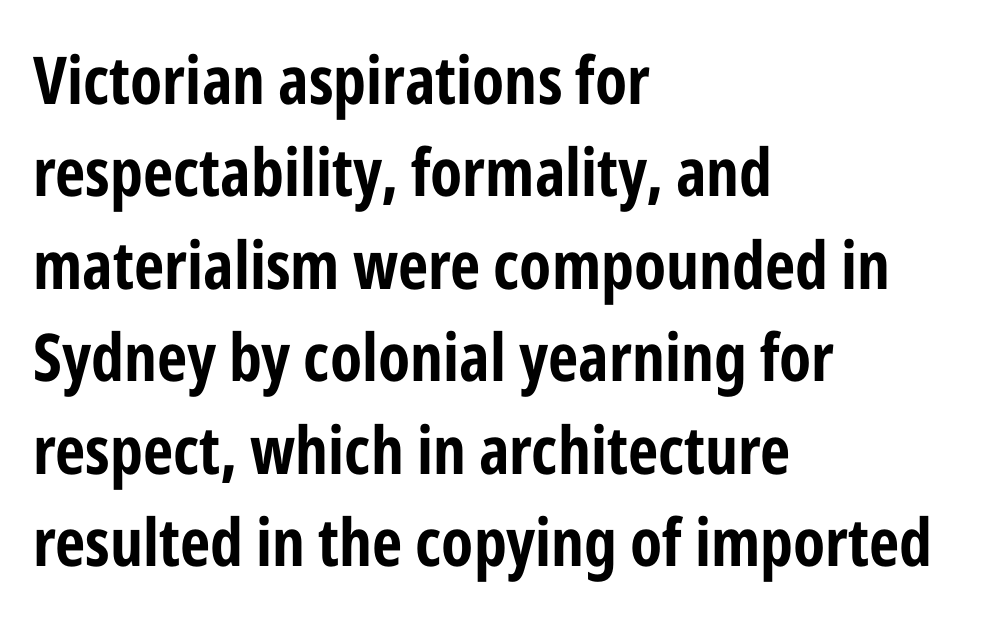
{"serif": "no", "italic": "no", "bold": "yes", "weight": "bold", "width": "condensed", "stroke_contrast": "low", "x_height": "medium", "monospaced": "no", "underline": "no", "align": "left", "line_spacing": "normal", "line_spacing_ratio": 1.4, "letter_spacing": "normal", "letter_spacing_em": 0.0, "glyph_px": 66}
